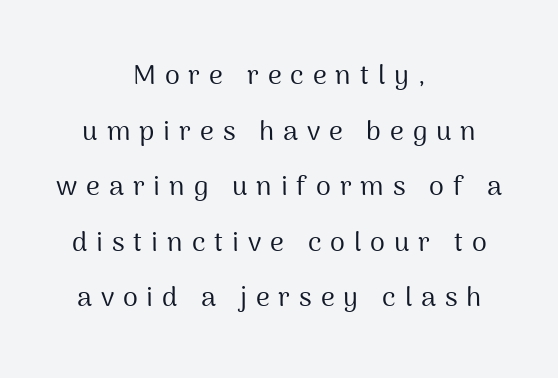
No italicization has been applied; the sample stays upright. The area under the type is left untouched. You could fit nearly another row in the gap between these rows. Alignment: centered.
